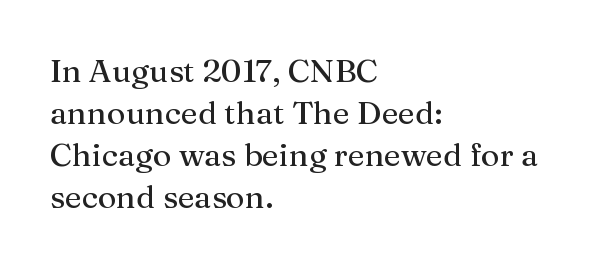
The image shows 32 px serif type, upright; set left-aligned, normal line spacing (1.31x), normal letter spacing, not underlined; medium stroke contrast and a medium x-height.
